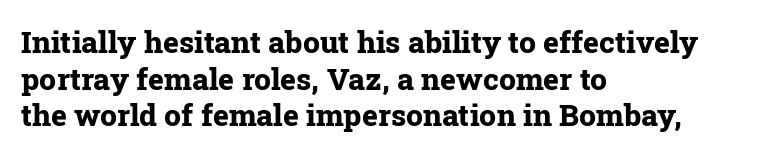
{"serif": "yes", "italic": "no", "bold": "yes", "weight": "bold", "width": "normal", "stroke_contrast": "low", "x_height": "medium", "monospaced": "no", "underline": "no", "align": "left", "line_spacing_ratio": 1.22, "letter_spacing": "normal", "letter_spacing_em": 0.0, "glyph_px": 30}
